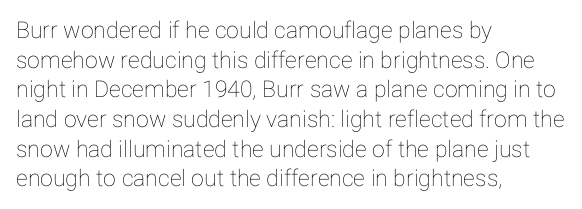
Descenders are the only things crossing below the line. A classic flush-left, rag-right setting is used for this passage. Upright lettering throughout. Quick note: interline space is typical. Letter spacing: default.
